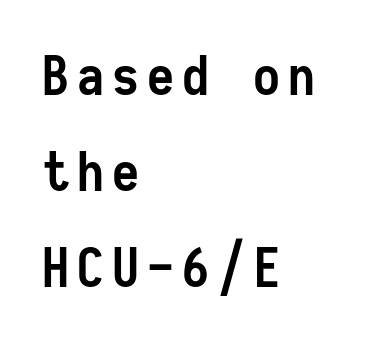
The image shows 54 px semibold, condensed sans-serif type, upright, monospaced; set left-aligned, line spacing 1.78x, not underlined; low stroke contrast and a medium x-height.
